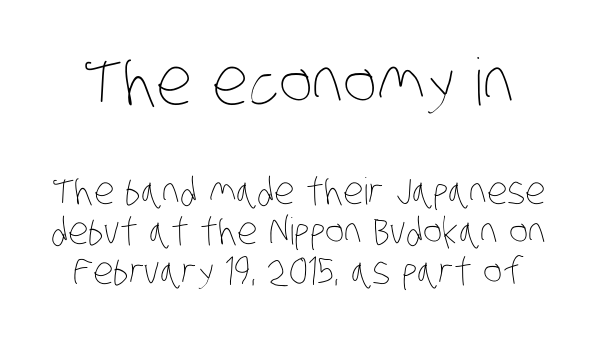
Glyph-to-glyph distance matches everyday printed text. Successive baselines arrive quickly, one right under another. Which chunk is bigger? The first one — the top block dwarfs the bottom. Compared with a typical body face, this is equally light or lighter still. Proportional: the letters do not fall into vertical columns.
